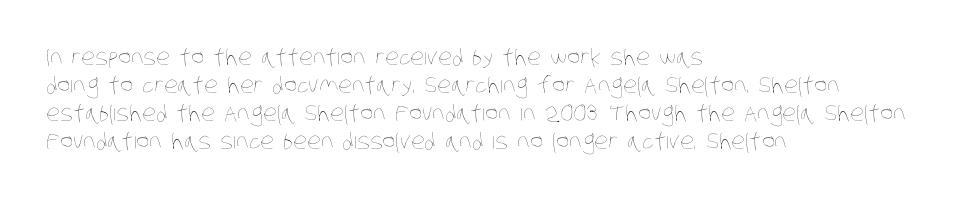
Standard letterfit; no display-style spreading of the glyphs. The leading is moderate, giving the passage an even texture. Rule under the text: the space is simply empty. Alignment: flush left. Weight class: somewhere from thin through regular.
